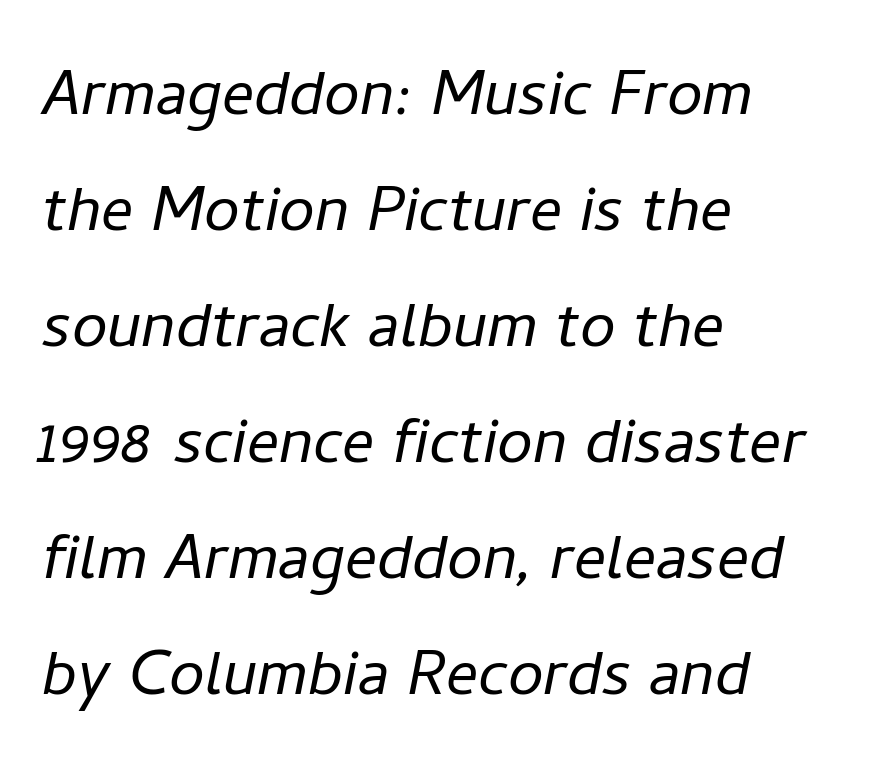
Q: Is the text bold? A: No.
Q: Is the text italic (slanted)? A: Yes, it leans right by about 11 degrees.
Q: Is the text underlined? A: No.
Q: How is the paragraph aligned? A: Left-aligned.
Q: Is the spacing between letters normal or unusually wide? A: Normal.
Q: Is the spacing between lines tight, normal or loose? A: Normal.
Q: Width (condensed, normal, or wide)? A: Normal.
Q: Stroke contrast? A: Low.
Q: x-height? A: Medium.
Q: Monospaced? A: No.
